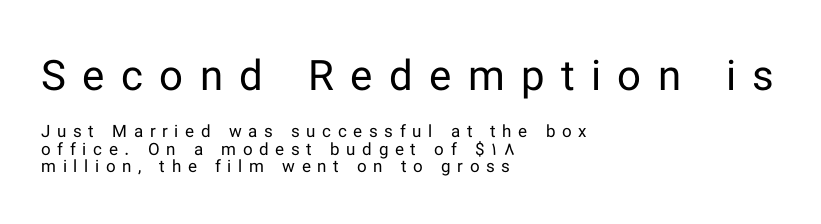
Q: Is the text bold? A: No.
Q: Is the text italic (slanted)? A: No, it is upright.
Q: Is the typeface a serif or a sans-serif typeface? A: Sans-serif.
Q: Is the text underlined? A: No.
Q: How is the paragraph aligned? A: Left-aligned.
Q: Is the spacing between letters normal or unusually wide? A: Unusually wide.
Q: Is the spacing between lines tight, normal or loose? A: Tight.
Q: Which block of text is set in a larger size, the first (top) or the second (bottom)? A: The first (top) one.
Q: Width (condensed, normal, or wide)? A: Normal.
Q: Stroke contrast? A: Low.
Q: x-height? A: Medium.
Q: Monospaced? A: No.
